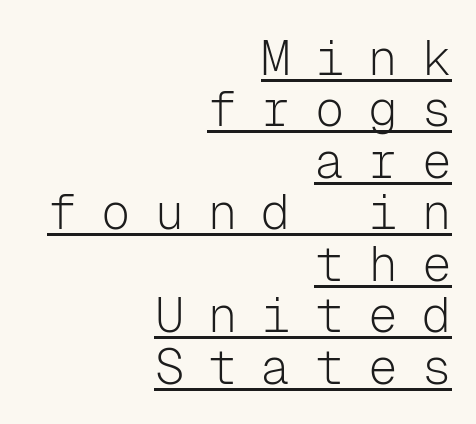
The image shows 49 px light sans-serif type, upright, monospaced; set right-aligned, tight line spacing (1.05x), unusually wide letter spacing (+0.49 em), underlined; low stroke contrast and a medium x-height.
